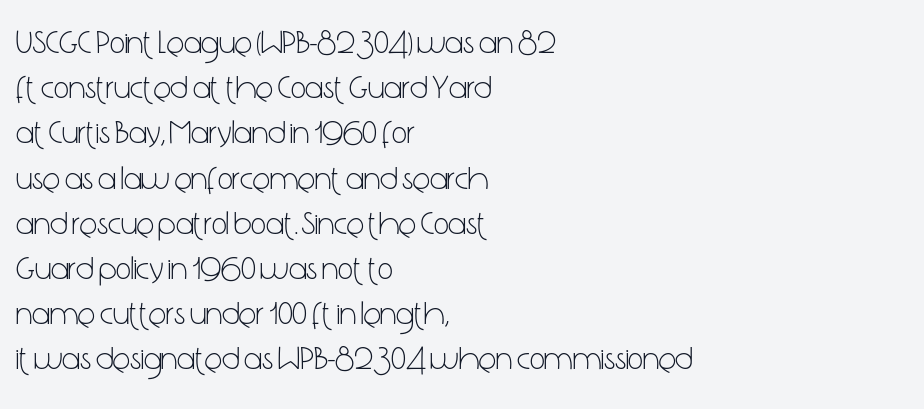
The image shows 33 px light, condensed sans-serif type, upright; set left-aligned, normal line spacing (1.37x), normal letter spacing, not underlined; low stroke contrast and a medium x-height.
